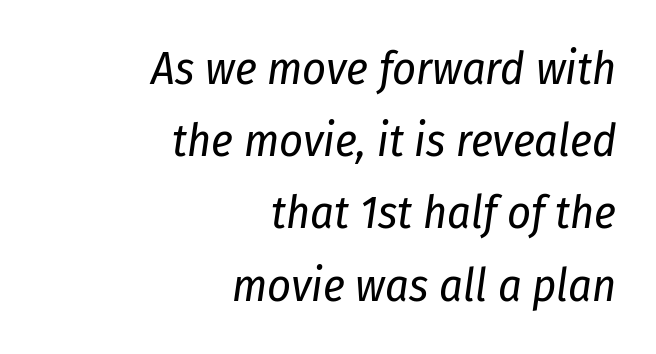
The axis of the letterforms is tilted away from vertical. Stroke mass is kept to a normal reading level or below. Visually the block forms a straight wall on the right and a jagged coastline on the left. Rows of type keep a routine distance in the vertical direction.
